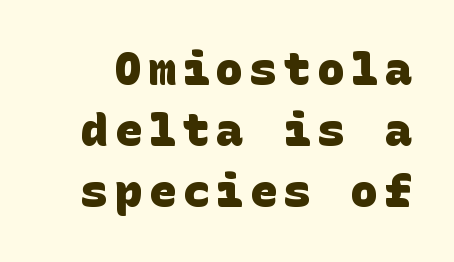
The image shows 45 px heavy sans-serif type; set normal line spacing (1.36x), not underlined; low stroke contrast and a large x-height.
